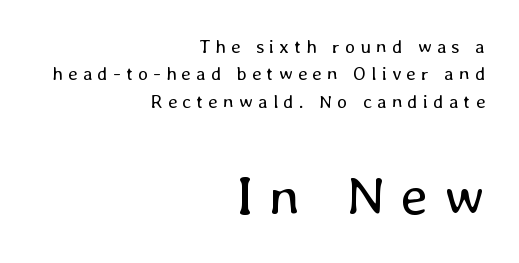
{"italic": "no", "bold": "no", "weight": "regular", "width": "normal", "stroke_contrast": "low", "x_height": "medium", "monospaced": "no", "underline": "no", "align": "right", "line_spacing": "normal", "line_spacing_ratio": 1.44, "letter_spacing": "wide", "letter_spacing_em": 0.27, "larger_block": "second", "size_ratio": 2.95, "glyph_px": 56}
